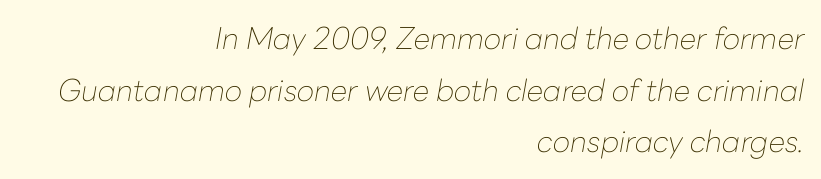
Lines of text with bare space underneath. Line endings align vertically; line beginnings do not. Nothing unusual about the tracking: characters are spaced as the font intends. Do the characters align in a grid? No, the font is proportional. Is the type heavy? It reads as light-to-regular instead.
